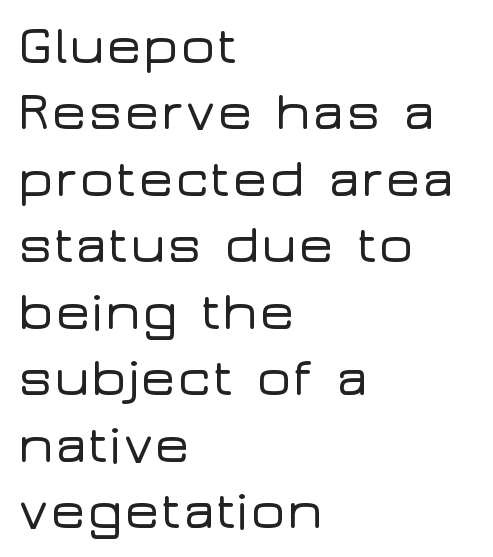
{"serif": "no", "italic": "no", "width": "wide", "stroke_contrast": "low", "x_height": "medium", "monospaced": "no", "underline": "no", "align": "left", "line_spacing_ratio": 1.23, "letter_spacing": "normal", "letter_spacing_em": 0.0, "glyph_px": 54}
